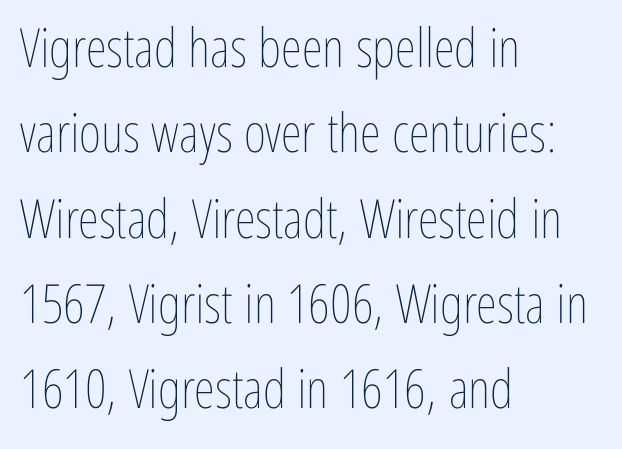
The image shows 54 px thin, condensed type, upright; set left-aligned, normal line spacing (1.58x), normal letter spacing, not underlined; low stroke contrast and a medium x-height.
